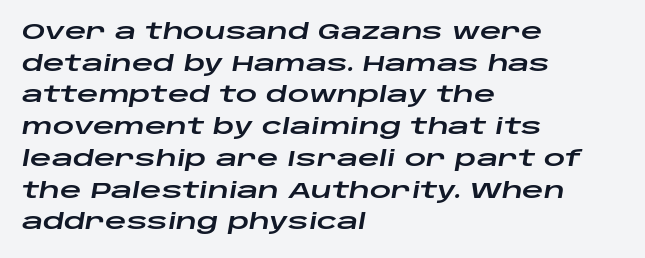
{"italic": "yes", "lean": "right", "slant_degrees": 10, "underline": "no", "align": "left", "line_spacing": "normal", "line_spacing_ratio": 1.51, "letter_spacing": "normal", "letter_spacing_em": 0.0, "glyph_px": 21}
